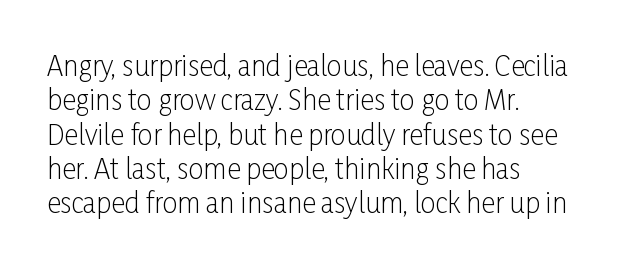
{"italic": "no", "bold": "no", "underline": "no", "align": "left", "line_spacing": "normal", "line_spacing_ratio": 1.27, "letter_spacing": "normal", "letter_spacing_em": 0.0, "glyph_px": 27}
